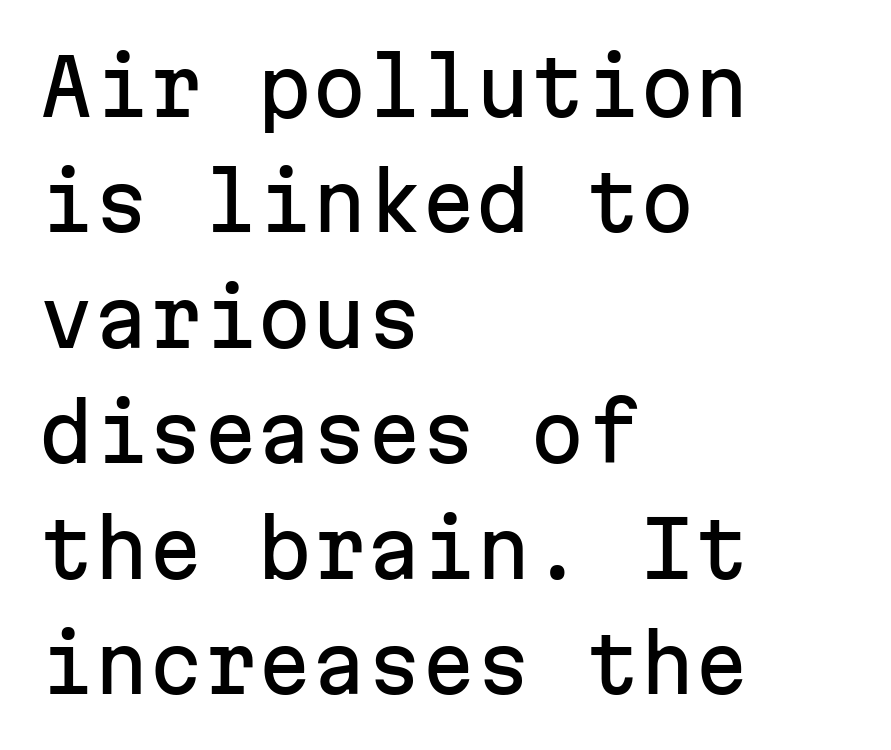
Q: Is the text italic (slanted)? A: No, it is upright.
Q: Is the typeface a serif or a sans-serif typeface? A: Sans-serif.
Q: Is the text underlined? A: No.
Q: How is the paragraph aligned? A: Left-aligned.
Q: Is the spacing between letters normal or unusually wide? A: Normal.
Q: Is the spacing between lines tight, normal or loose? A: Normal.
Q: Width (condensed, normal, or wide)? A: Normal.
Q: Stroke contrast? A: Low.
Q: x-height? A: Medium.
Q: Monospaced? A: Yes.
